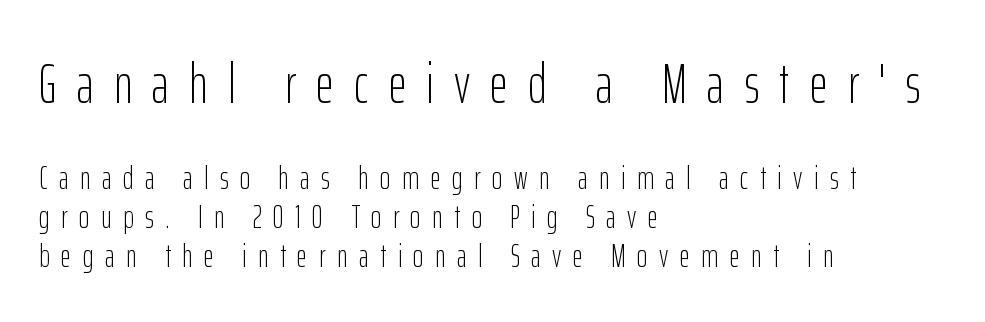
Is the letter spacing exaggerated? Yes — the characters are pushed far apart. These lines are rendered in a variable-pitch font. Unlike italic type, these characters show no tilt at all. Bold? No — there's no thickening of the strokes. Line beginnings align vertically; line endings do not. The first block has been scaled up relative to the second.
